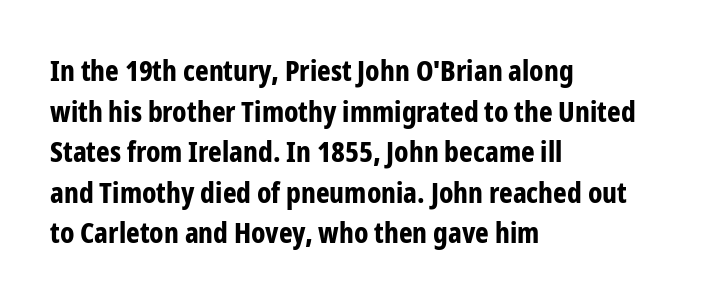
{"serif": "no", "italic": "no", "bold": "yes", "weight": "bold", "width": "condensed", "stroke_contrast": "low", "x_height": "medium", "monospaced": "no", "underline": "no", "align": "left", "line_spacing": "normal", "line_spacing_ratio": 1.4, "letter_spacing": "normal", "letter_spacing_em": 0.0, "glyph_px": 29}
